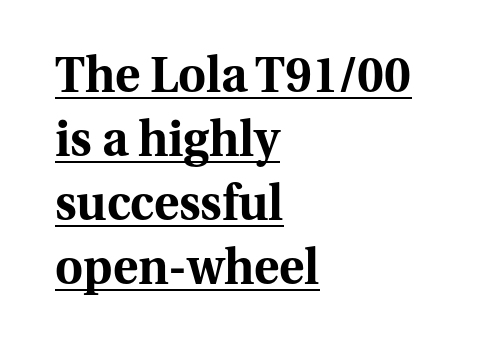
Q: Is the text bold? A: Yes.
Q: Is the text italic (slanted)? A: No, it is upright.
Q: Is the typeface a serif or a sans-serif typeface? A: Serif.
Q: Is the text underlined? A: Yes.
Q: How is the paragraph aligned? A: Left-aligned.
Q: Is the spacing between letters normal or unusually wide? A: Normal.
Q: Is the spacing between lines tight, normal or loose? A: Normal.
Q: Width (condensed, normal, or wide)? A: Normal.
Q: Stroke contrast? A: Medium.
Q: x-height? A: Medium.
Q: Monospaced? A: No.
